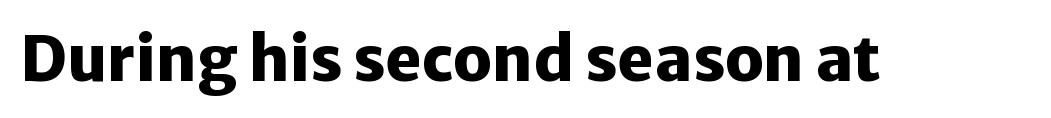
Q: Is the text bold? A: Yes.
Q: Is the text italic (slanted)? A: No, it is upright.
Q: Is the typeface a serif or a sans-serif typeface? A: Sans-serif.
Q: Is the text underlined? A: No.
Q: Is the spacing between letters normal or unusually wide? A: Normal.
Q: Width (condensed, normal, or wide)? A: Normal.
Q: Stroke contrast? A: Low.
Q: x-height? A: Medium.
Q: Monospaced? A: No.
